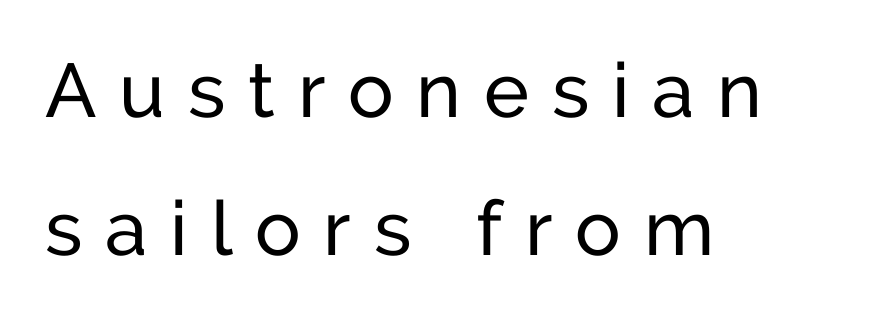
The characters are drawn with everyday or finer stroke widths. Clear beneath every line of the passage. Typographically, this falls in the sans-serif category. Looks like regular typesetting: each glyph gets only the width it needs.
